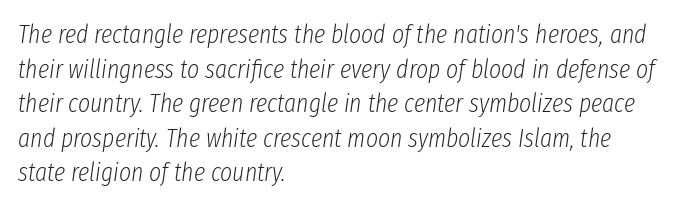
The image shows 26 px text type, italic (leaning right); set left-aligned, normal line spacing (1.33x), normal letter spacing, not underlined.
